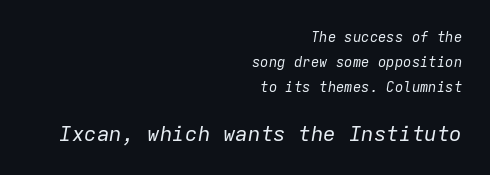
{"italic": "yes", "lean": "right", "slant_degrees": 9, "bold": "no", "underline": "no", "align": "right", "line_spacing_ratio": 1.78, "letter_spacing": "normal", "letter_spacing_em": 0.0, "larger_block": "second", "size_ratio": 1.5, "glyph_px": 21}
